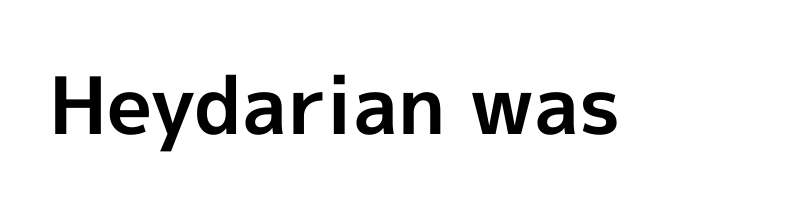
Letterform terminals end flat and unadorned throughout the passage. The passage shown is typed in a proportional face where columns would drift. A clean baseline with only descenders dipping below it. Notice how the stems are strictly vertical — no italics here.
